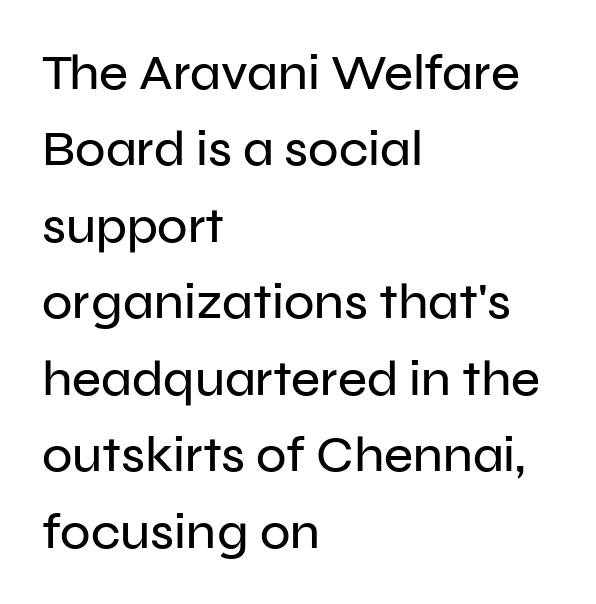
The image shows 50 px sans-serif type, upright; set left-aligned, normal line spacing (1.53x), normal letter spacing, not underlined; low stroke contrast and a medium x-height.
